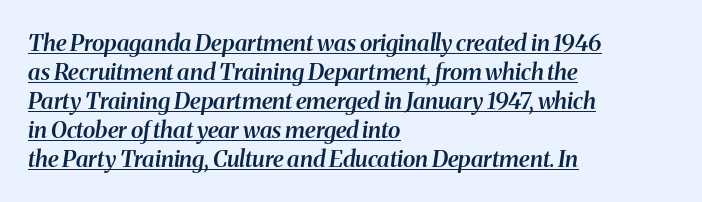
{"italic": "yes", "lean": "right", "slant_degrees": 8, "bold": "semi", "underline": "yes", "align": "left", "line_spacing": "normal", "line_spacing_ratio": 1.26, "letter_spacing": "normal", "letter_spacing_em": 0.0, "glyph_px": 23}
